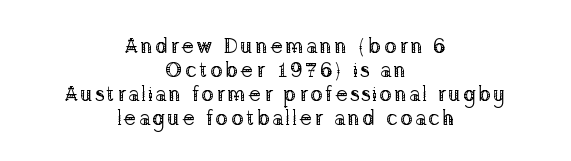
Does the copy run flush right? No — it is centered line by line. Posture: straight, roman, zero tilt. Counters stay open thanks to moderate or lighter strokes. Decoration check: the copy has no underline. This sample trades vertical openness for compactness between lines.
